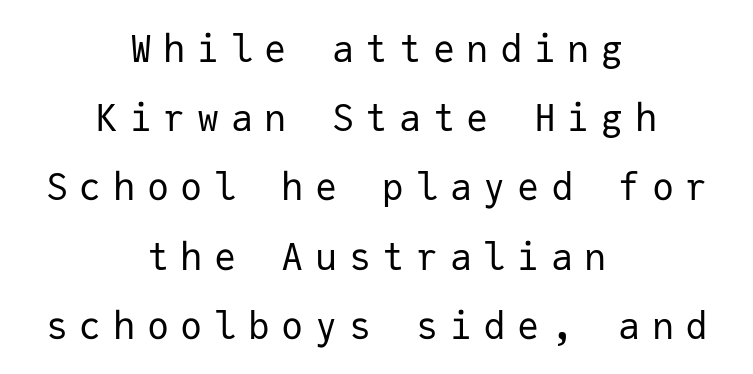
{"serif": "no", "italic": "no", "bold": "no", "weight": "regular", "width": "normal", "stroke_contrast": "low", "x_height": "medium", "monospaced": "yes", "underline": "no", "align": "center", "line_spacing_ratio": 1.87, "letter_spacing": "wide", "letter_spacing_em": 0.31, "glyph_px": 37}
